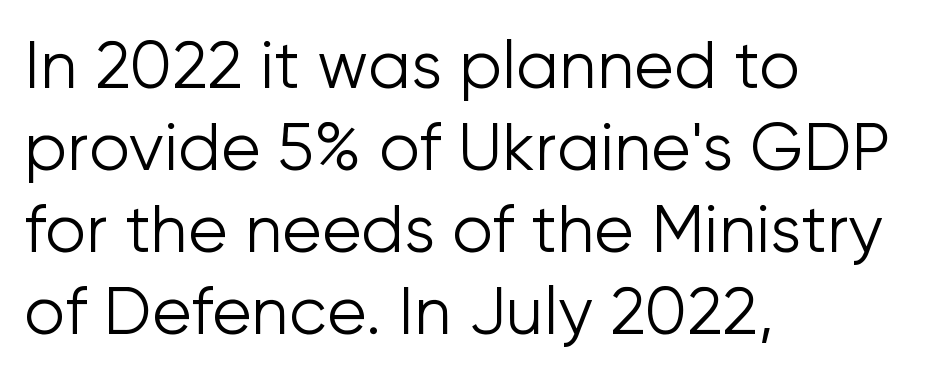
The image shows 65 px light sans-serif type, upright; set left-aligned, normal line spacing (1.26x), normal letter spacing, not underlined; low stroke contrast and a medium x-height.
